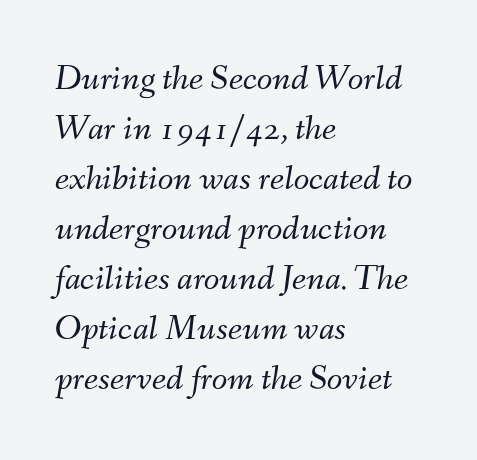
The paragraph shown leans on its left margin. Nobody drew a line under any word here. There's an unmistakable incline to the writing here. The letters sit at their default tracking, neither squeezed nor spread. Students, observe: this is what conventionally led text looks like. On a weight scale, this lands at 450 or below.
